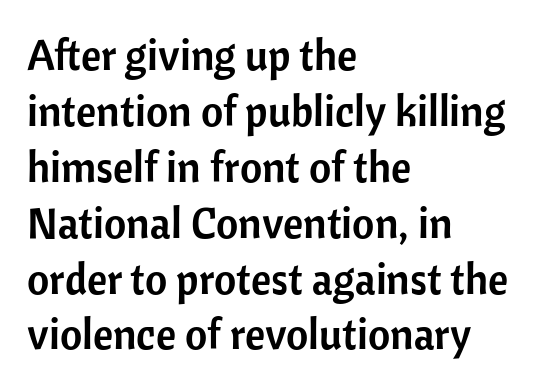
Notice how the passage keeps a crisp vertical edge on the left only. No extra tracking has been applied to these lines. Letterform terminals end flat and unadorned throughout the passage. Do the characters align in a grid? No, the font is proportional.
